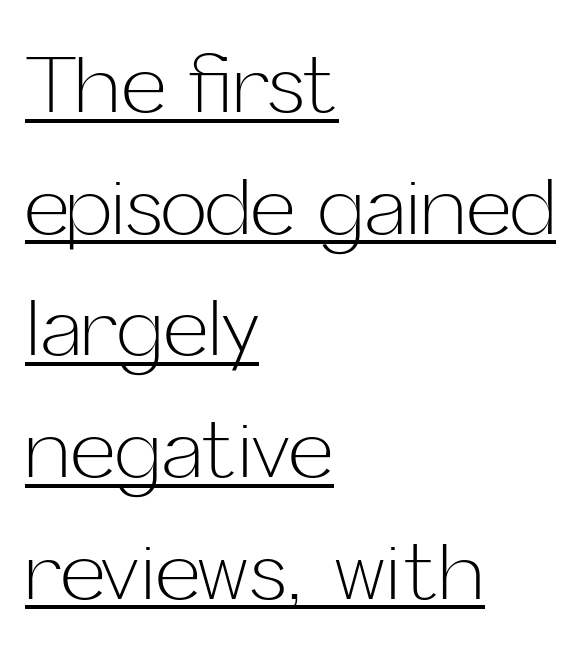
Q: Is the text bold? A: No.
Q: Is the text italic (slanted)? A: No, it is upright.
Q: Is the typeface a serif or a sans-serif typeface? A: Sans-serif.
Q: Is the text underlined? A: Yes.
Q: How is the paragraph aligned? A: Left-aligned.
Q: Is the spacing between letters normal or unusually wide? A: Normal.
Q: Is the spacing between lines tight, normal or loose? A: Normal.
Q: Width (condensed, normal, or wide)? A: Normal.
Q: Stroke contrast? A: Low.
Q: x-height? A: Medium.
Q: Monospaced? A: No.
